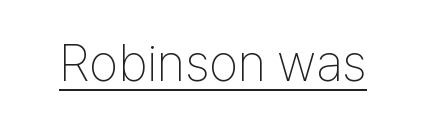
{"serif": "no", "italic": "no", "bold": "no", "weight": "thin", "width": "condensed", "stroke_contrast": "low", "x_height": "medium", "monospaced": "no", "underline": "yes", "letter_spacing": "normal", "letter_spacing_em": 0.0, "glyph_px": 52}
